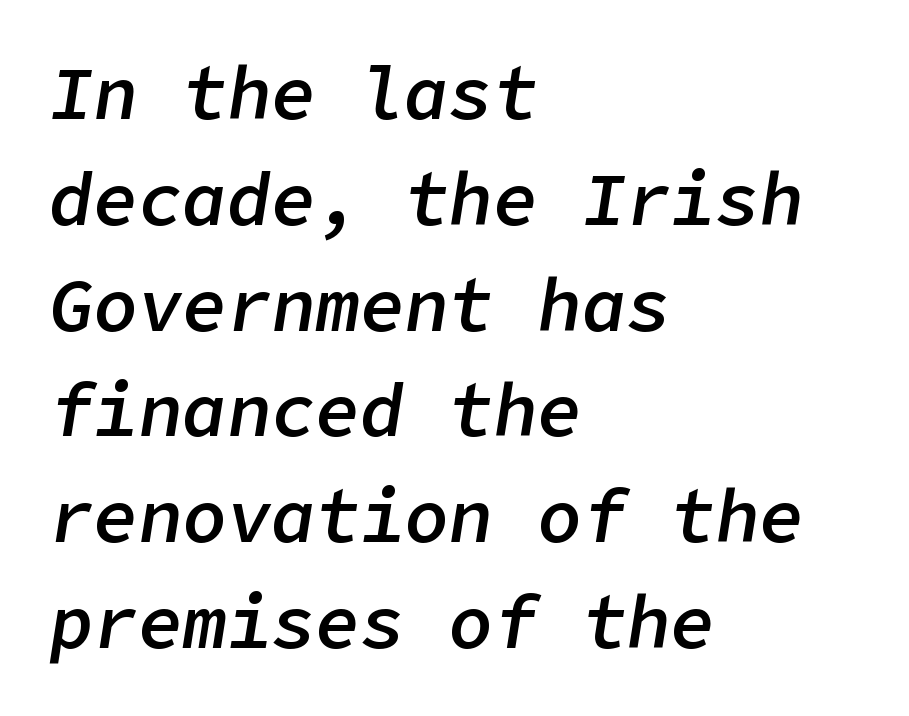
{"italic": "yes", "lean": "right", "slant_degrees": 9, "bold": "semi", "weight": "semibold", "width": "normal", "stroke_contrast": "low", "x_height": "medium", "underline": "no", "align": "left", "line_spacing": "normal", "line_spacing_ratio": 1.43, "letter_spacing": "normal", "letter_spacing_em": 0.0, "glyph_px": 74}
